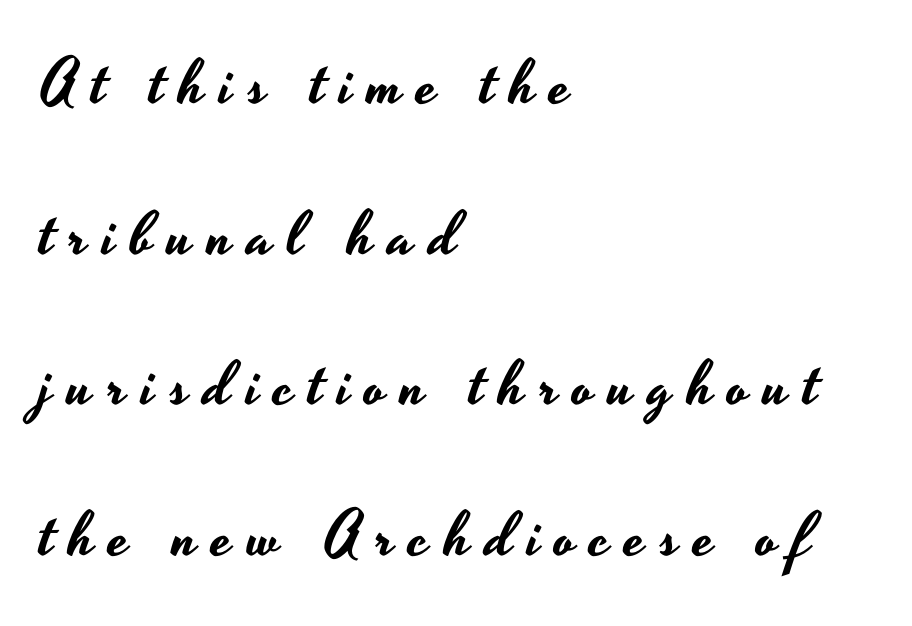
The image shows 62 px wide sans-serif type; set left-aligned, loose line spacing (2.43x), unusually wide letter spacing (+0.24 em), not underlined; low stroke contrast and a small x-height.
